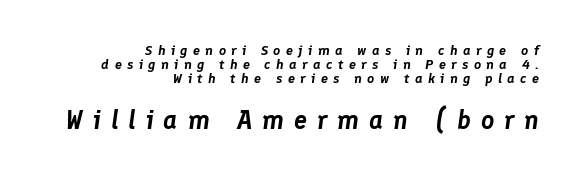
In this sample the second text group is rendered at the bigger scale. This rendering widens character spacing well past its baseline value. The gap between lines stays unmarked. Interline gaps are noticeably narrow in this sample. The lettering tilts uniformly, giving the passage an italic look. Every row of glyphs terminates at an identical x-position on the right.
